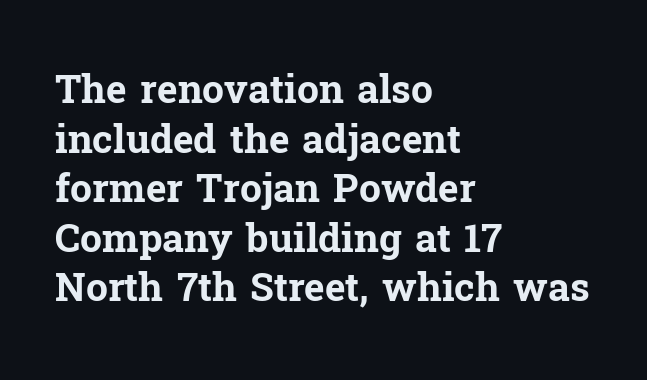
Words appear dense and cohesive because spacing is normal. Leading: standard. Underlining? Definitely not there. A student would call this left alignment; a typographer would say flush left, rag right. On the weight axis this lands at bold, roughly 700. Little horizontal feet cap the strokes, marking this as serif type.
